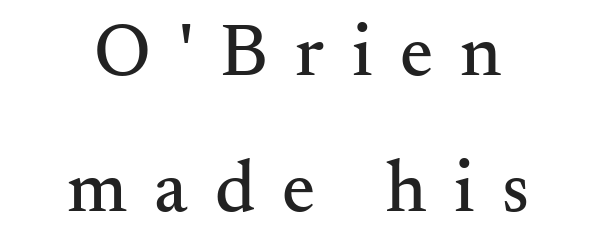
The image shows 74 px serif type, upright; set centered, line spacing 1.84x, unusually wide letter spacing (+0.37 em), not underlined; medium stroke contrast and a small x-height.
